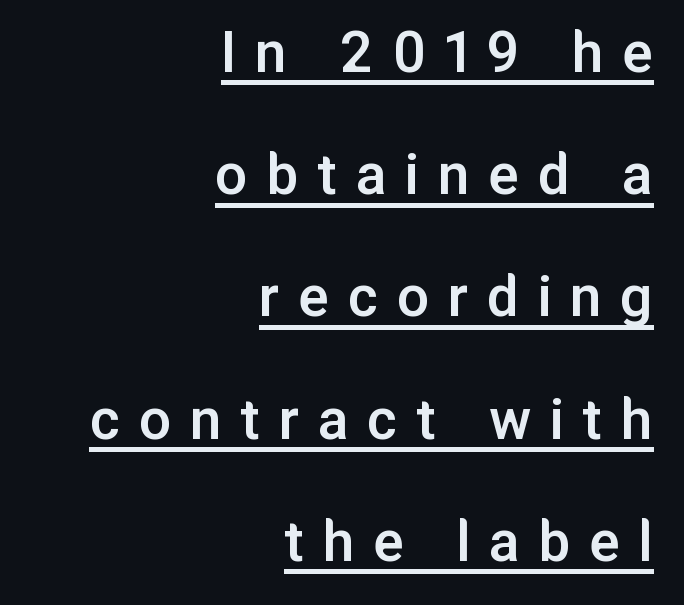
Rows of type keep a wide berth in the vertical direction. The rendering inserts visible extra space after every character. This is sans-serif lettering, the kind often seen on screens and signage. The rendering uses a semibold face; strokes are thickened but not to full bold. Here the designer chose a conventional face with non-uniform glyph widths.
